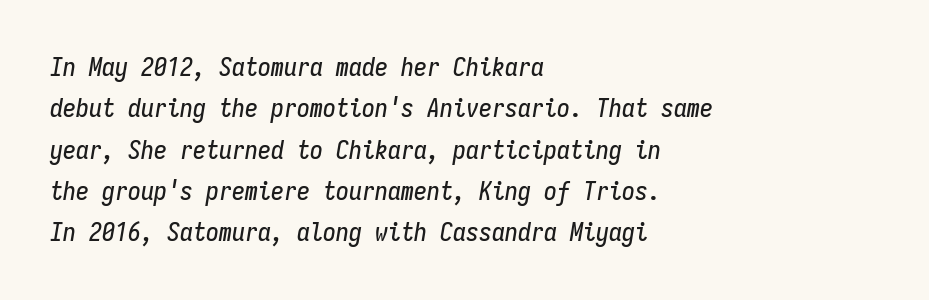
Q: Is the text italic (slanted)? A: Yes, it leans right by about 9 degrees.
Q: Is the text underlined? A: No.
Q: How is the paragraph aligned? A: Left-aligned.
Q: Is the spacing between letters normal or unusually wide? A: Normal.
Q: Is the spacing between lines tight, normal or loose? A: Normal.
